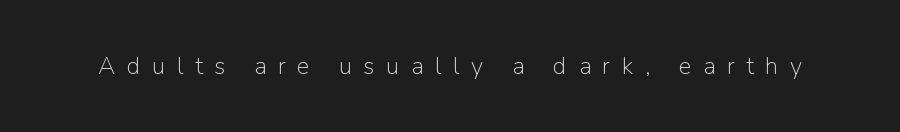
{"italic": "no", "bold": "no", "underline": "no", "letter_spacing": "wide", "letter_spacing_em": 0.48, "glyph_px": 24}
